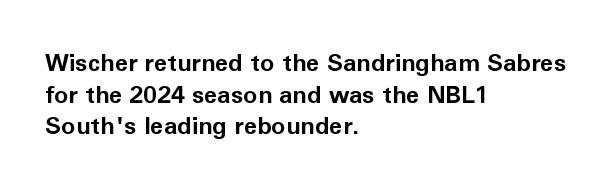
Q: Is the text bold? A: Yes.
Q: Is the text italic (slanted)? A: No, it is upright.
Q: Is the text underlined? A: No.
Q: How is the paragraph aligned? A: Left-aligned.
Q: Is the spacing between letters normal or unusually wide? A: Normal.
Q: Is the spacing between lines tight, normal or loose? A: Normal.
